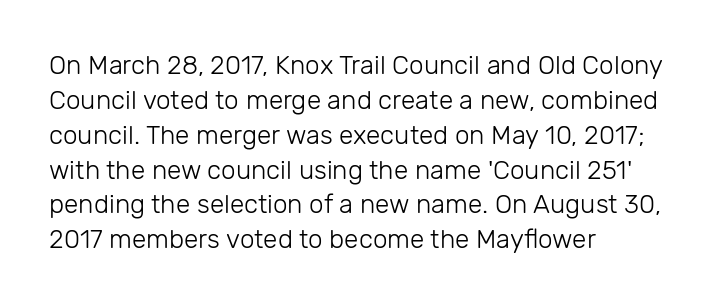
Q: Is the text bold? A: No.
Q: Is the text italic (slanted)? A: No, it is upright.
Q: Is the text underlined? A: No.
Q: How is the paragraph aligned? A: Left-aligned.
Q: Is the spacing between letters normal or unusually wide? A: Normal.
Q: Is the spacing between lines tight, normal or loose? A: Normal.
